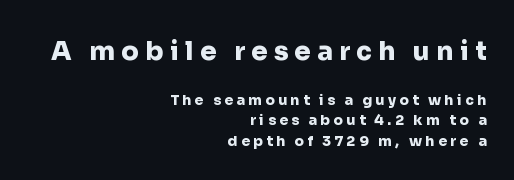
Q: Is the text bold? A: Yes.
Q: Is the text italic (slanted)? A: No, it is upright.
Q: Is the text underlined? A: No.
Q: How is the paragraph aligned? A: Right-aligned.
Q: Is the spacing between letters normal or unusually wide? A: Unusually wide.
Q: Is the spacing between lines tight, normal or loose? A: Normal.
Q: Which block of text is set in a larger size, the first (top) or the second (bottom)? A: The first (top) one.
